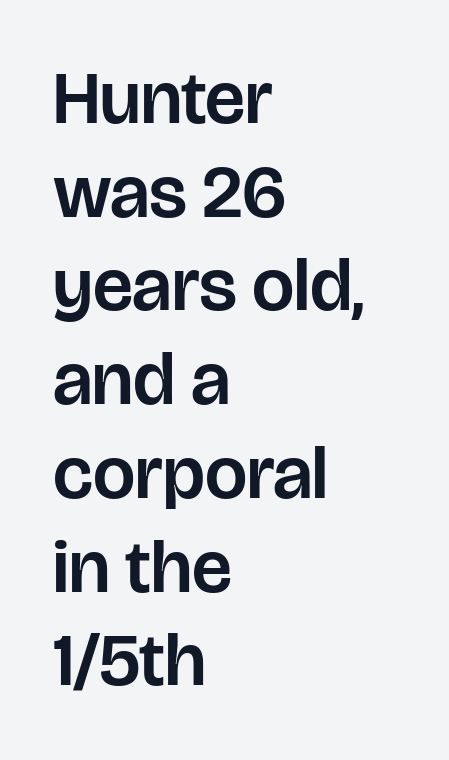
Q: Is the text italic (slanted)? A: No, it is upright.
Q: Is the typeface a serif or a sans-serif typeface? A: Sans-serif.
Q: Is the text underlined? A: No.
Q: How is the paragraph aligned? A: Left-aligned.
Q: Is the spacing between letters normal or unusually wide? A: Normal.
Q: Is the spacing between lines tight, normal or loose? A: Normal.
Q: Width (condensed, normal, or wide)? A: Normal.
Q: Stroke contrast? A: Low.
Q: x-height? A: Large.
Q: Monospaced? A: No.
